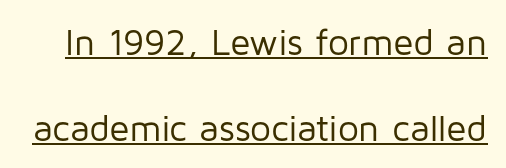
Q: Is the text bold? A: No.
Q: Is the text italic (slanted)? A: No, it is upright.
Q: Is the typeface a serif or a sans-serif typeface? A: Sans-serif.
Q: Is the text underlined? A: Yes.
Q: Is the spacing between letters normal or unusually wide? A: Normal.
Q: Is the spacing between lines tight, normal or loose? A: Loose.
Q: Width (condensed, normal, or wide)? A: Normal.
Q: Stroke contrast? A: Low.
Q: x-height? A: Medium.
Q: Monospaced? A: No.
